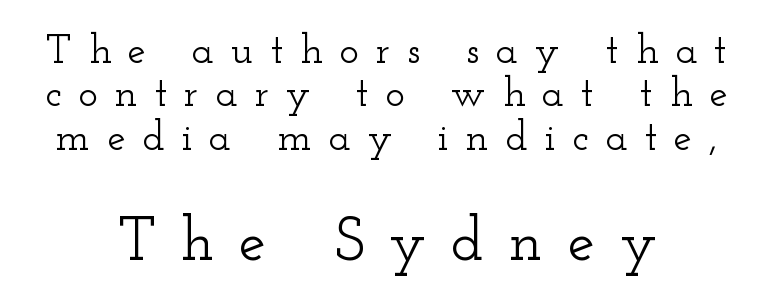
Honestly, the letter spacing is so wide it's the main thing you notice. Successive baselines arrive quickly, one right under another. This sample uses a serif face. Type size steps up from the first block to the second.
